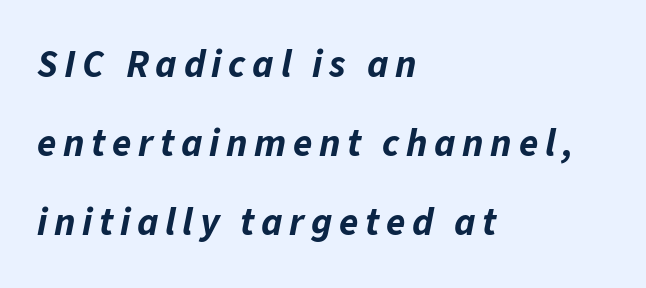
{"italic": "yes", "lean": "right", "slant_degrees": 11, "bold": "yes", "weight": "bold", "width": "normal", "stroke_contrast": "low", "x_height": "medium", "monospaced": "no", "underline": "no", "align": "left", "line_spacing": "loose", "line_spacing_ratio": 2.02, "glyph_px": 39}
